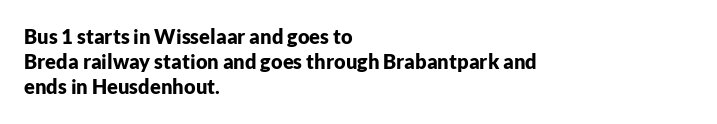
Q: Is the text bold? A: Yes.
Q: Is the text italic (slanted)? A: No, it is upright.
Q: Is the text underlined? A: No.
Q: How is the paragraph aligned? A: Left-aligned.
Q: Is the spacing between letters normal or unusually wide? A: Normal.
Q: Is the spacing between lines tight, normal or loose? A: Normal.
